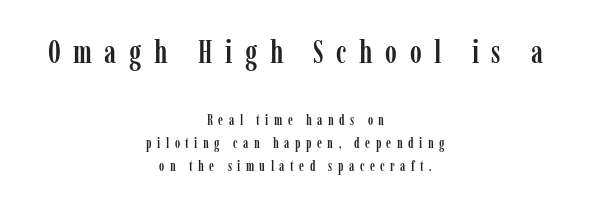
Reading top to bottom, the characters get smaller at the block break. Does extra space separate the letters? Yes, quite a lot of it. Evenly set lines give the paragraph a standard silhouette. The letters carry serifs — small finishing strokes at the ends of their stems.
